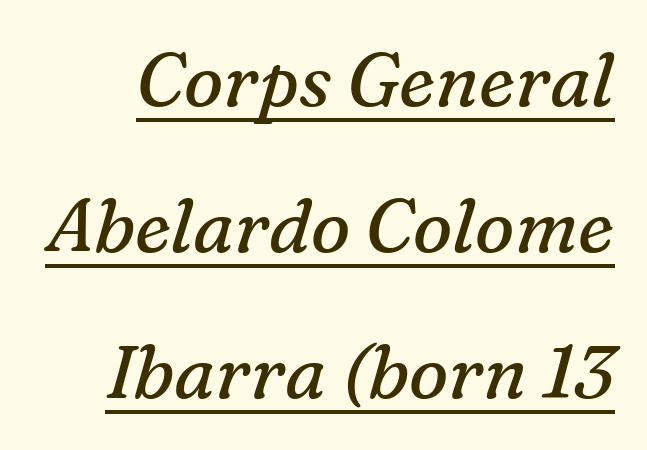
The image shows 74 px regular-weight serif type, italic (leaning right); set loose line spacing (1.97x), normal letter spacing, underlined; medium stroke contrast and a medium x-height.
